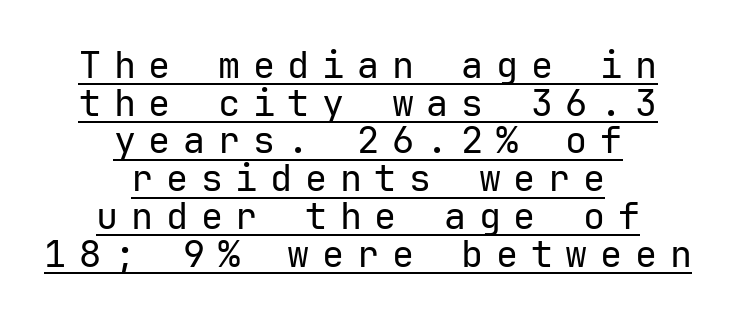
Q: Is the text bold? A: No.
Q: Is the text italic (slanted)? A: No, it is upright.
Q: Is the typeface a serif or a sans-serif typeface? A: Sans-serif.
Q: Is the text underlined? A: Yes.
Q: How is the paragraph aligned? A: Centered.
Q: Is the spacing between letters normal or unusually wide? A: Unusually wide.
Q: Is the spacing between lines tight, normal or loose? A: Tight.
Q: Width (condensed, normal, or wide)? A: Normal.
Q: Stroke contrast? A: Low.
Q: x-height? A: Medium.
